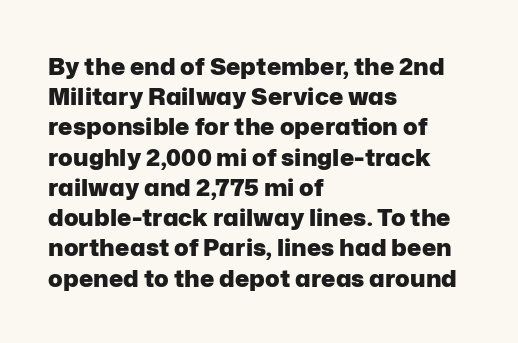
The image shows 24 px bold type, upright; set left-aligned, normal line spacing (1.26x), normal letter spacing, not underlined.
